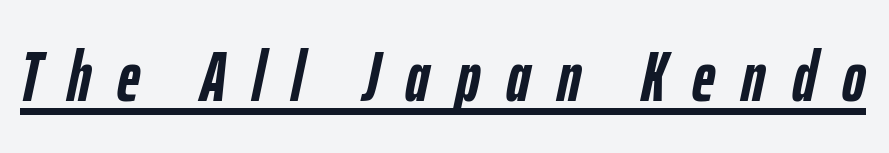
Here the designer chose a conventional face with non-uniform glyph widths. Looking at the ascenders, they clearly lean. The sample has been set heavy, in full bold. A baseline rule has been typeset under these characters. The type is letterspaced generously, with wide tracking.
